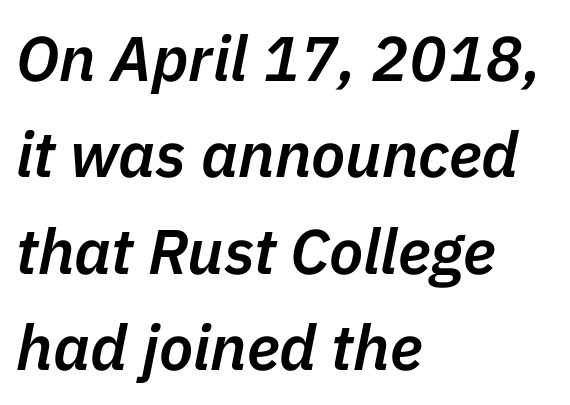
Q: Is the text bold? A: Semi-bold.
Q: Is the text italic (slanted)? A: Yes, it leans right by about 11 degrees.
Q: Is the text underlined? A: No.
Q: How is the paragraph aligned? A: Left-aligned.
Q: Is the spacing between letters normal or unusually wide? A: Normal.
Q: Is the spacing between lines tight, normal or loose? A: Normal.
Q: Width (condensed, normal, or wide)? A: Normal.
Q: Stroke contrast? A: Low.
Q: x-height? A: Medium.
Q: Monospaced? A: No.
